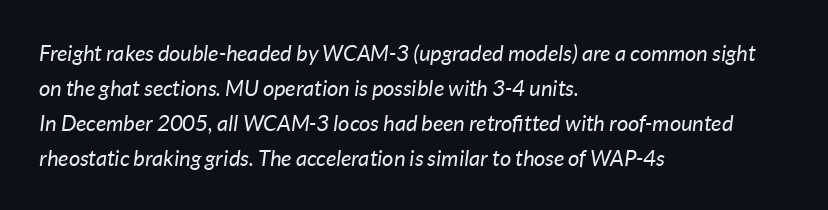
A light-to-regular cut is what we see here. No extra tracking has been applied to these lines. Regarding leading, the lines here are spaced in the standard way. Designer's note — italics engaged. Which margin do the lines hug? The left one — the right edge is uneven.
